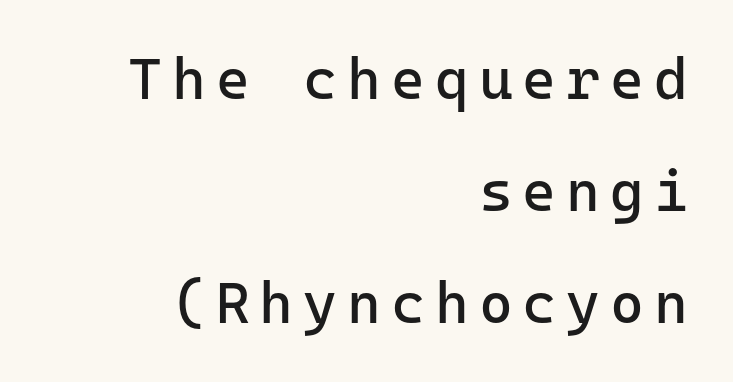
The image shows 58 px regular-weight sans-serif type, upright; set right-aligned, loose line spacing (1.93x), not underlined; low stroke contrast and a medium x-height.
